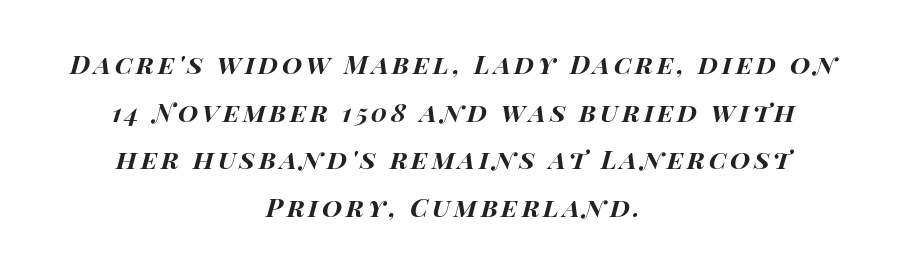
Each line is balanced around a shared central axis. Every letter is thick-stroked: bold, no question. These lines were composed using italics. The passage shown is not underscored anywhere.
